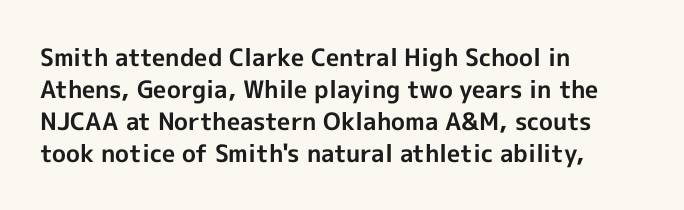
{"italic": "no", "bold": "yes", "underline": "no", "align": "left", "line_spacing": "normal", "line_spacing_ratio": 1.33, "letter_spacing": "normal", "letter_spacing_em": 0.0, "glyph_px": 24}
